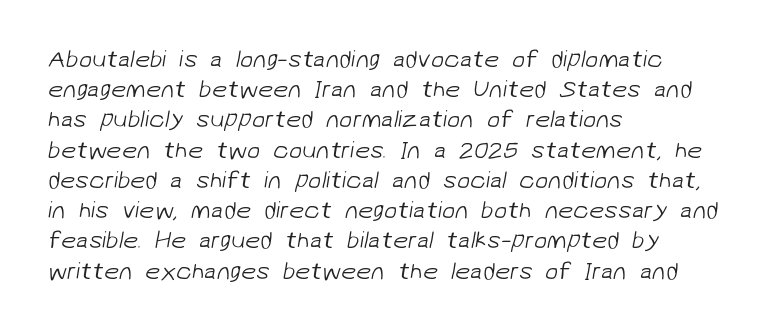
The space beneath each line is pristine and unruled. Leftover space on each line is placed entirely after the last word. The letters sit at their default tracking, neither squeezed nor spread. What's the leading like? Ordinary, nothing unusual.
